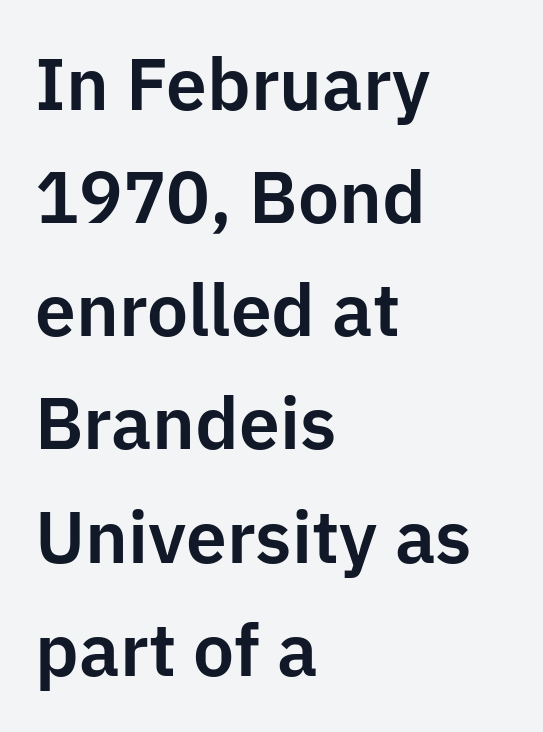
Q: Is the text italic (slanted)? A: No, it is upright.
Q: Is the typeface a serif or a sans-serif typeface? A: Sans-serif.
Q: Is the text underlined? A: No.
Q: How is the paragraph aligned? A: Left-aligned.
Q: Is the spacing between letters normal or unusually wide? A: Normal.
Q: Is the spacing between lines tight, normal or loose? A: Normal.
Q: Width (condensed, normal, or wide)? A: Normal.
Q: Stroke contrast? A: Low.
Q: x-height? A: Medium.
Q: Monospaced? A: No.
